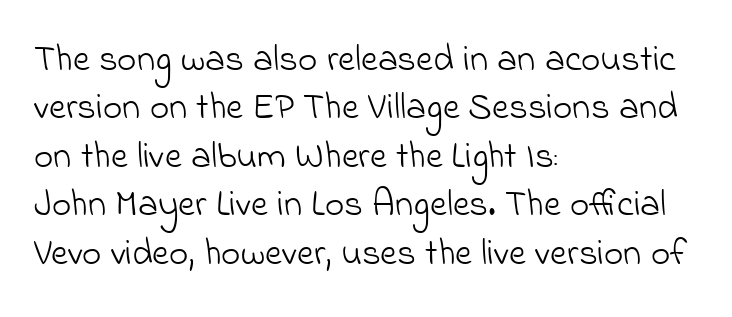
{"serif": "no", "bold": "no", "weight": "light", "width": "normal", "stroke_contrast": "low", "x_height": "small", "monospaced": "no", "underline": "no", "align": "left", "line_spacing": "normal", "line_spacing_ratio": 1.31, "letter_spacing": "normal", "letter_spacing_em": 0.0, "glyph_px": 37}
